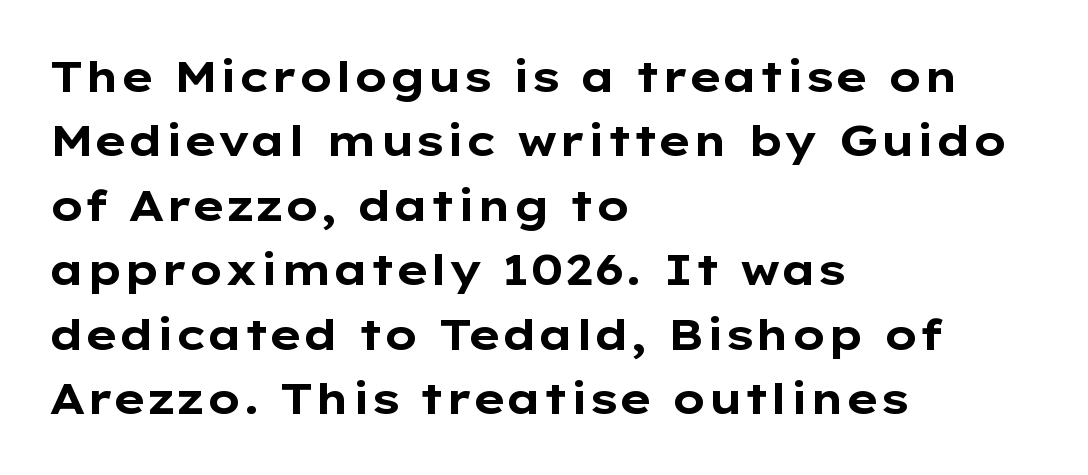
Q: Is the text bold? A: Yes.
Q: Is the text italic (slanted)? A: No, it is upright.
Q: Is the typeface a serif or a sans-serif typeface? A: Sans-serif.
Q: Is the text underlined? A: No.
Q: How is the paragraph aligned? A: Left-aligned.
Q: Is the spacing between letters normal or unusually wide? A: Normal.
Q: Is the spacing between lines tight, normal or loose? A: Normal.
Q: Width (condensed, normal, or wide)? A: Wide.
Q: Stroke contrast? A: Low.
Q: x-height? A: Medium.
Q: Monospaced? A: No.
